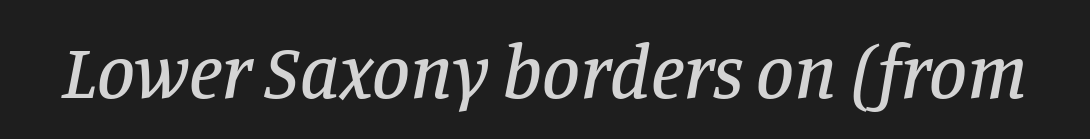
The image shows 76 px serif type, italic (leaning right); set normal letter spacing, not underlined; low stroke contrast and a large x-height.
